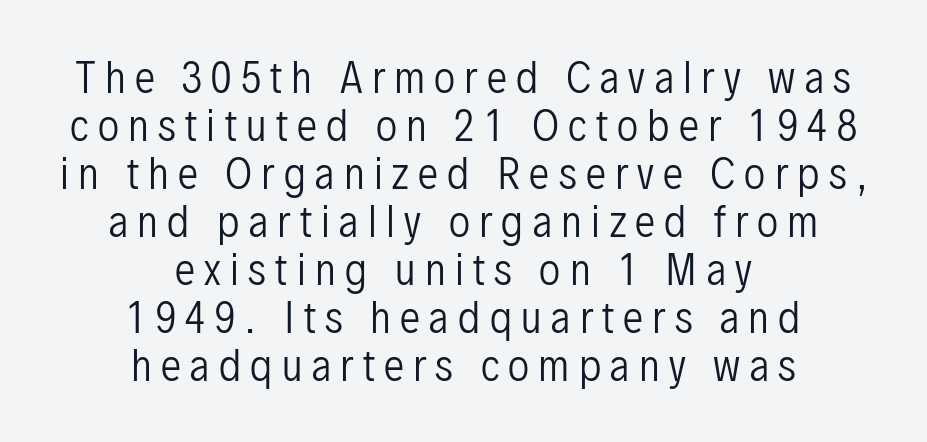
If you drew a line through each stem, it would be perfectly vertical. You could not count columns in this text — the font is proportionally spaced. The rendering shows plain stroke endings on the letterforms — a sans-serif design. Honestly, the letter spacing is so wide it's the main thing you notice.
